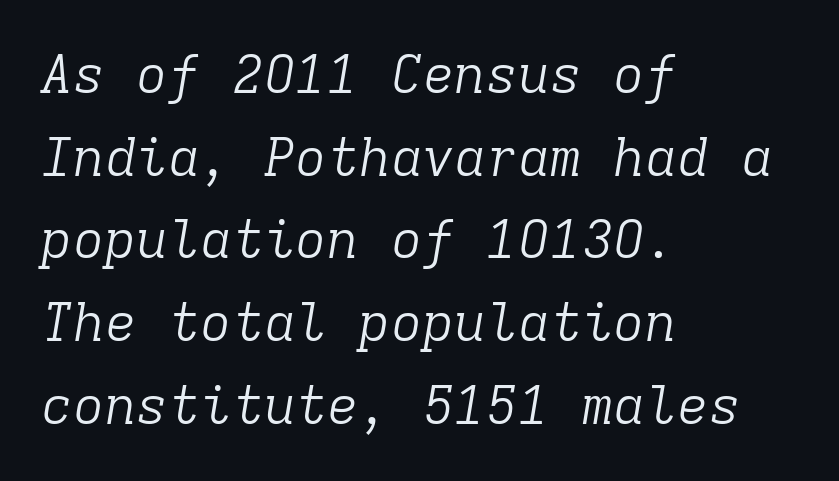
The letters march in equal steps, a hallmark of fixed-pitch type. The horizontal fit of the characters is conventional and even. Caption: face not bold, strokes unweighted. Line spacing here is normal. There's an unmistakable incline to the writing here. The baseline area is clear.
